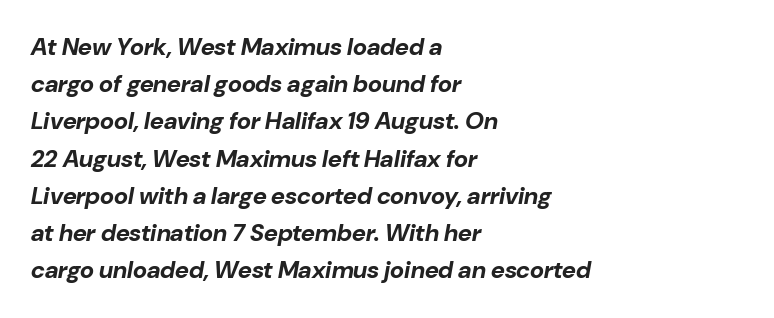
The image shows 24 px bold type, italic (leaning right); set left-aligned, normal line spacing (1.55x), normal letter spacing, not underlined.
